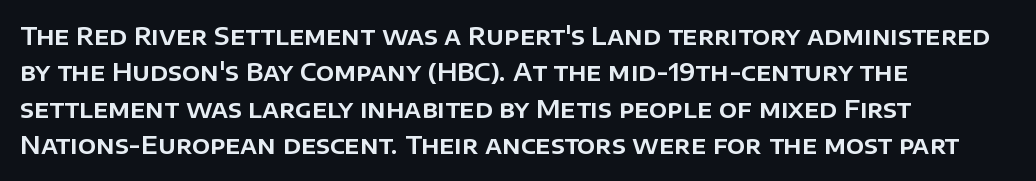
The image shows 24 px text type, upright; set left-aligned, normal line spacing (1.52x), normal letter spacing, not underlined.
